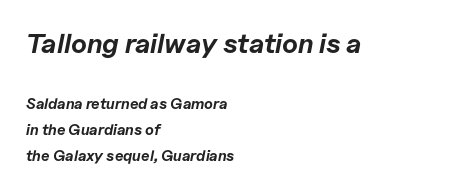
Q: Is the text bold? A: Yes.
Q: Is the text italic (slanted)? A: Yes, it leans right by about 11 degrees.
Q: Is the text underlined? A: No.
Q: How is the paragraph aligned? A: Left-aligned.
Q: Is the spacing between letters normal or unusually wide? A: Normal.
Q: Which block of text is set in a larger size, the first (top) or the second (bottom)? A: The first (top) one.
